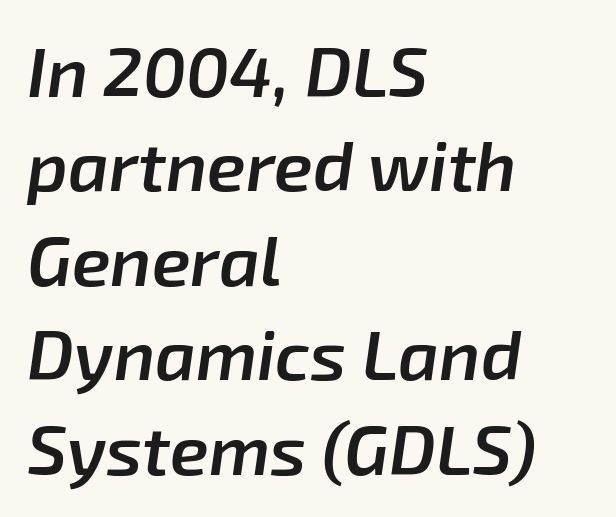
{"italic": "yes", "lean": "right", "slant_degrees": 8, "bold": "semi", "weight": "semibold", "width": "normal", "stroke_contrast": "low", "x_height": "medium", "monospaced": "no", "underline": "no", "align": "left", "line_spacing": "normal", "line_spacing_ratio": 1.35, "letter_spacing": "normal", "letter_spacing_em": 0.0, "glyph_px": 70}
